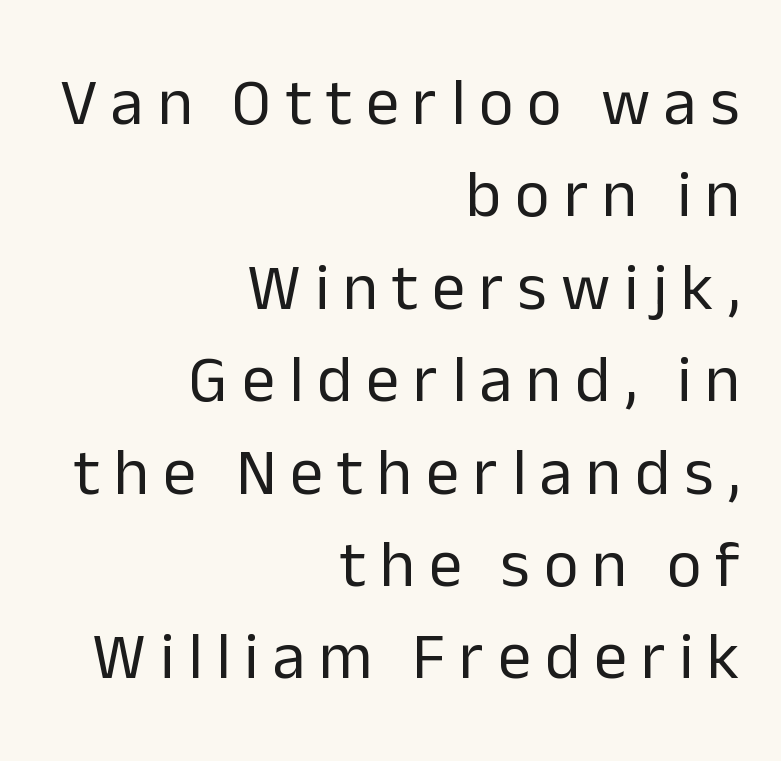
Q: Is the text bold? A: No.
Q: Is the text italic (slanted)? A: No, it is upright.
Q: Is the typeface a serif or a sans-serif typeface? A: Sans-serif.
Q: Is the text underlined? A: No.
Q: How is the paragraph aligned? A: Right-aligned.
Q: Is the spacing between letters normal or unusually wide? A: Unusually wide.
Q: Is the spacing between lines tight, normal or loose? A: Normal.
Q: Width (condensed, normal, or wide)? A: Normal.
Q: Stroke contrast? A: Low.
Q: x-height? A: Medium.
Q: Monospaced? A: No.
